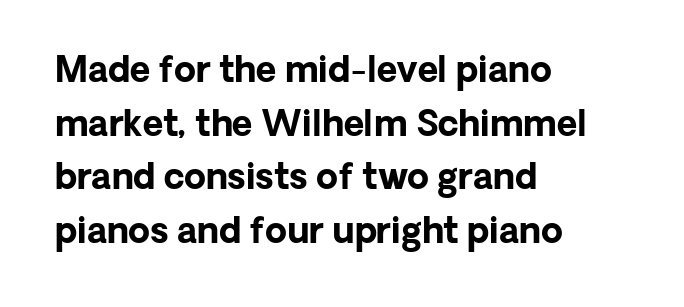
{"serif": "no", "italic": "no", "bold": "yes", "weight": "bold", "width": "normal", "stroke_contrast": "low", "x_height": "medium", "monospaced": "no", "underline": "no", "align": "left", "line_spacing": "normal", "line_spacing_ratio": 1.53, "letter_spacing": "normal", "letter_spacing_em": 0.0, "glyph_px": 35}
